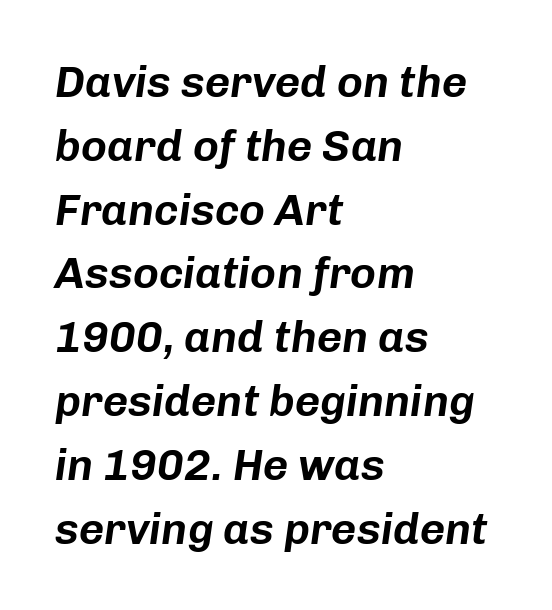
A typesetter would call this proportional, since set widths differ per character. Default kerning and tracking; the words read as compact shapes. Normally led — the rows are evenly, conventionally spaced. An italicized treatment has been applied to the whole sample. Plain, unruled lines of type. Typeset ragged right — the left edge is the straight one.
